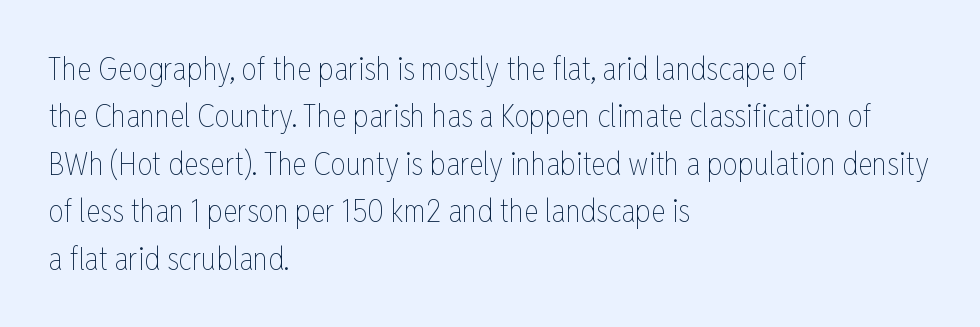
Proportional: the letters do not fall into vertical columns. Stems here are at most as thick as an everyday book face. The passage shown is not underscored anywhere. The specimen reads as upright at a glance. There is no visible air inserted between adjacent glyphs.
